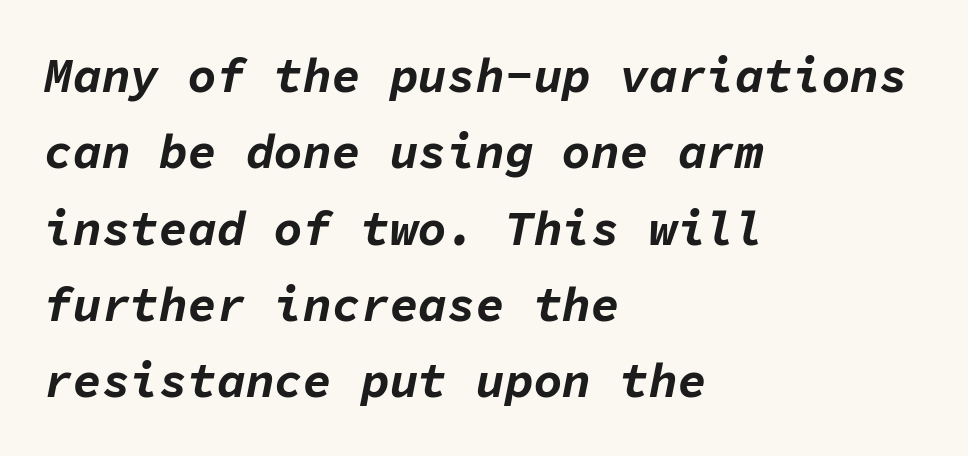
{"italic": "yes", "lean": "right", "slant_degrees": 11, "bold": "yes", "weight": "bold", "width": "normal", "stroke_contrast": "low", "x_height": "medium", "monospaced": "yes", "underline": "no", "align": "left", "line_spacing": "normal", "line_spacing_ratio": 1.59, "letter_spacing": "normal", "letter_spacing_em": 0.0, "glyph_px": 48}
